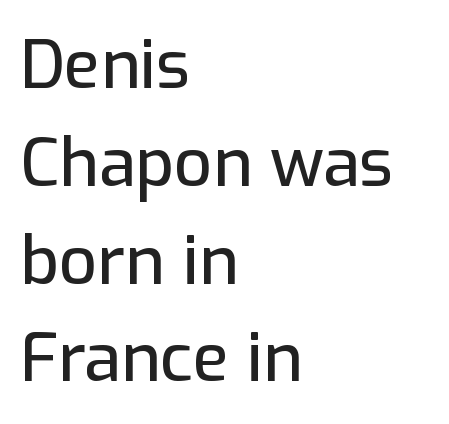
{"serif": "no", "italic": "no", "width": "normal", "stroke_contrast": "low", "x_height": "medium", "monospaced": "no", "underline": "no", "align": "left", "line_spacing": "normal", "line_spacing_ratio": 1.46, "letter_spacing": "normal", "letter_spacing_em": 0.0, "glyph_px": 67}
